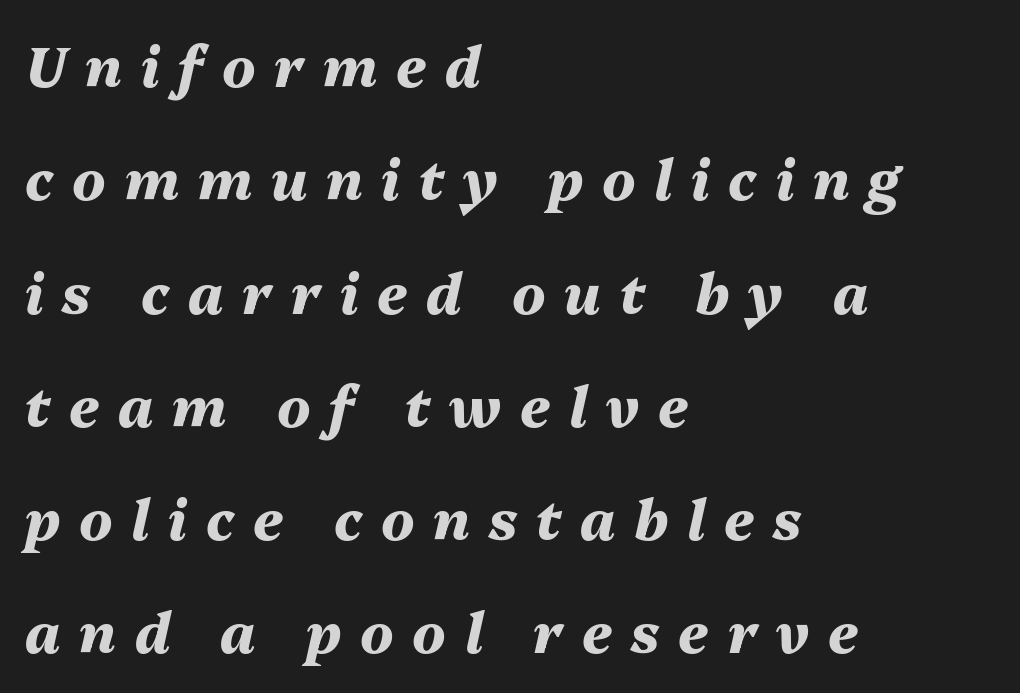
This sample trades compactness for vertical openness between lines. If you drew a line through each stem, it would be angled. Layout note: lines flush left. Compared with typical body copy, the letter spacing here is much looser. Plenty of ink on the page — the face is bold. Descender tails drop into unmarked territory.
